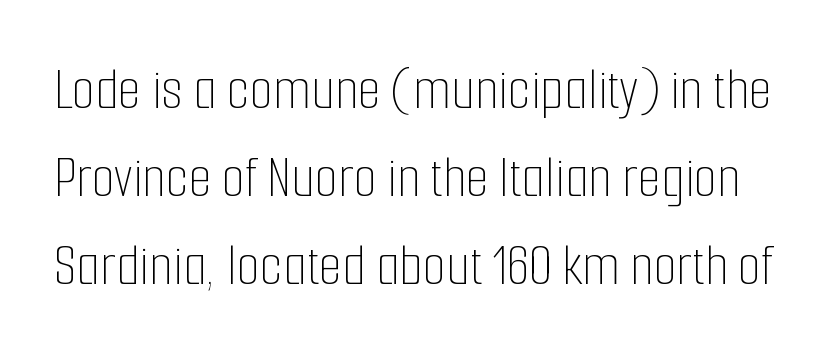
Q: Is the text bold? A: No.
Q: Is the text italic (slanted)? A: No, it is upright.
Q: Is the text underlined? A: No.
Q: Is the spacing between letters normal or unusually wide? A: Normal.
Q: Is the spacing between lines tight, normal or loose? A: Normal.
Q: Width (condensed, normal, or wide)? A: Condensed.
Q: Stroke contrast? A: Low.
Q: x-height? A: Medium.
Q: Monospaced? A: No.
